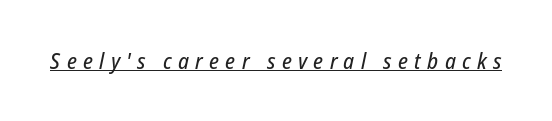
These lines have a slow, spaced-out rhythm from letter to letter. Every character sits at an angle, as italics do. Compared with undecorated copy, this sample adds a rule below the words.
